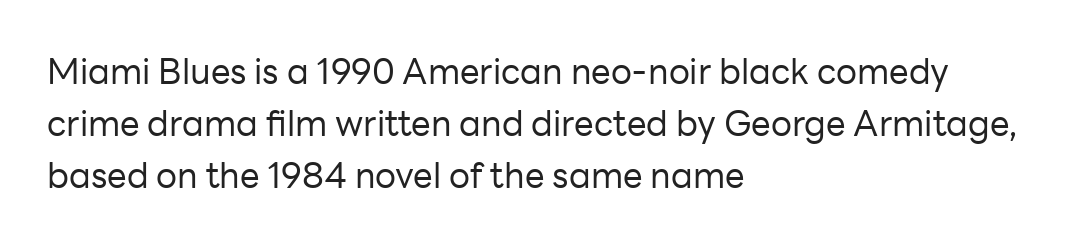
{"serif": "no", "italic": "no", "bold": "no", "weight": "regular", "width": "normal", "stroke_contrast": "low", "x_height": "medium", "monospaced": "no", "underline": "no", "align": "left", "line_spacing": "normal", "line_spacing_ratio": 1.49, "letter_spacing": "normal", "letter_spacing_em": 0.0, "glyph_px": 35}
